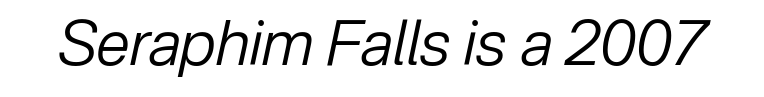
Here the glyphs are tracked normally, forming tight word shapes. Yep, that's italic — everything's leaning. Spacing verdict: proportional, widths tailored to each character. Letters have the restrained weight of plain body copy at most. No word sits above an underline.
